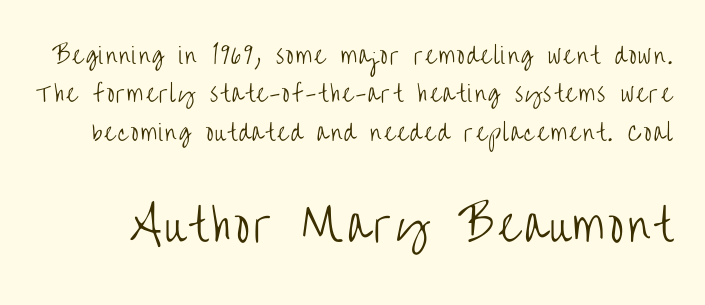
Q: Is the text bold? A: No.
Q: Is the text italic (slanted)? A: No, it is upright.
Q: Is the typeface a serif or a sans-serif typeface? A: Sans-serif.
Q: Is the text underlined? A: No.
Q: Which block of text is set in a larger size, the first (top) or the second (bottom)? A: The second (bottom) one.
Q: Width (condensed, normal, or wide)? A: Condensed.
Q: Stroke contrast? A: Low.
Q: x-height? A: Large.
Q: Monospaced? A: No.
